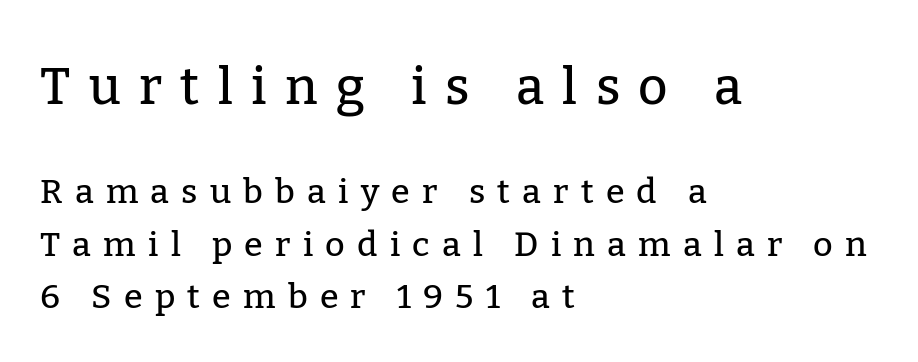
The image shows 51 px serif type, upright; set left-aligned, normal line spacing (1.55x), unusually wide letter spacing (+0.36 em), not underlined; the first (top) block is 1.5x larger; low stroke contrast and a medium x-height.
